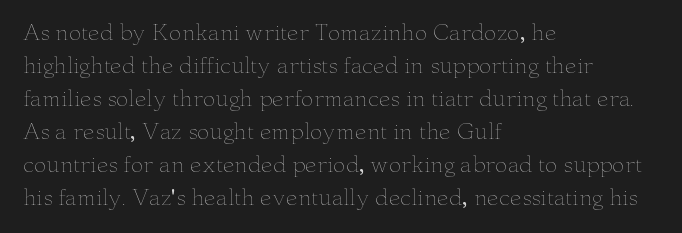
{"italic": "no", "bold": "no", "underline": "no", "align": "left", "line_spacing": "normal", "line_spacing_ratio": 1.57, "letter_spacing": "normal", "letter_spacing_em": 0.0, "glyph_px": 21}
